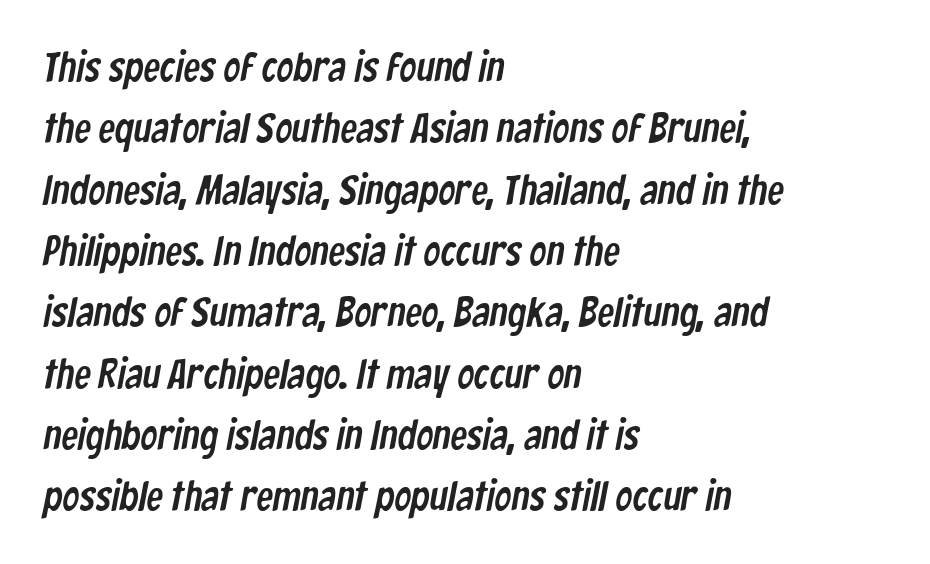
The image shows 42 px condensed sans-serif type; set left-aligned, normal line spacing (1.46x), normal letter spacing, not underlined; low stroke contrast and a medium x-height.
